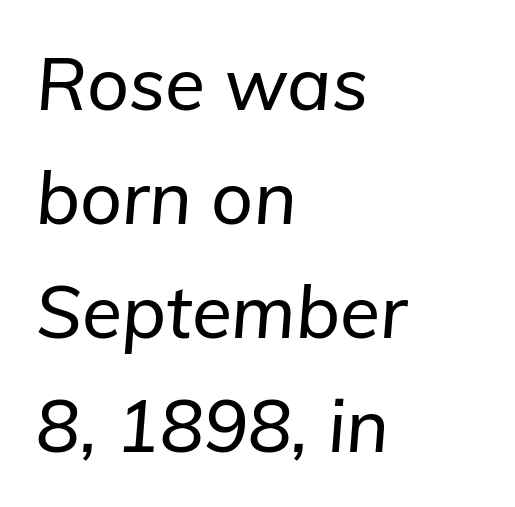
The image shows 73 px text type, italic (leaning right); set left-aligned, normal line spacing (1.56x), normal letter spacing, not underlined; low stroke contrast and a medium x-height.
